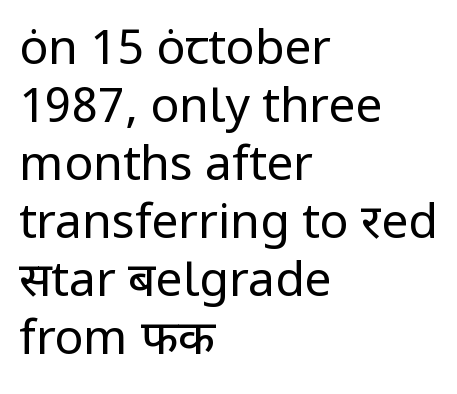
The image shows 48 px regular-weight sans-serif type, upright; set left-aligned, line spacing 1.21x, normal letter spacing, not underlined; low stroke contrast and a medium x-height.
